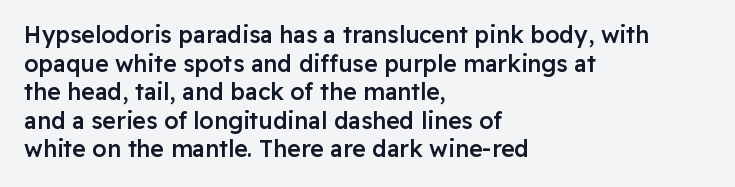
The image shows 23 px text type, upright; set left-aligned, line spacing 1.24x, normal letter spacing, not underlined.
